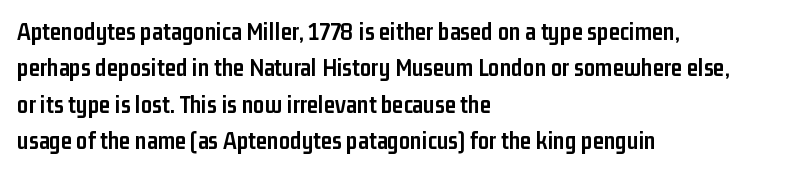
Q: Is the text bold? A: Yes.
Q: Is the text italic (slanted)? A: No, it is upright.
Q: Is the text underlined? A: No.
Q: How is the paragraph aligned? A: Left-aligned.
Q: Is the spacing between letters normal or unusually wide? A: Normal.
Q: Is the spacing between lines tight, normal or loose? A: Normal.
